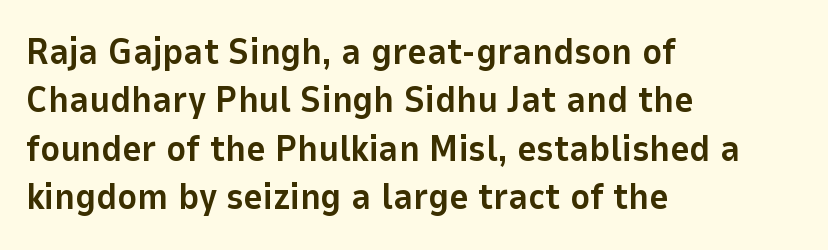
{"serif": "no", "italic": "no", "bold": "yes", "weight": "bold", "width": "normal", "stroke_contrast": "low", "x_height": "medium", "monospaced": "no", "underline": "no", "align": "left", "line_spacing": "normal", "line_spacing_ratio": 1.31, "letter_spacing": "normal", "letter_spacing_em": 0.0, "glyph_px": 37}
